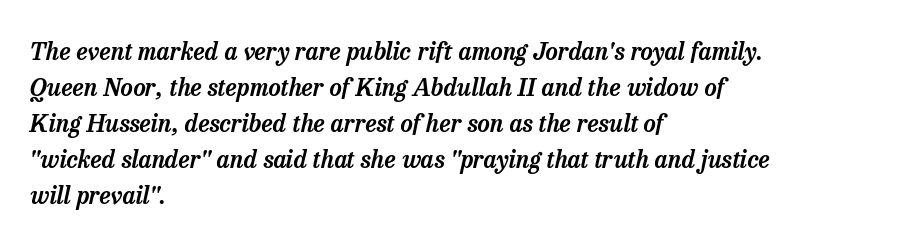
The image shows 24 px text type, italic (leaning right); set left-aligned, normal line spacing (1.5x), normal letter spacing, not underlined.
